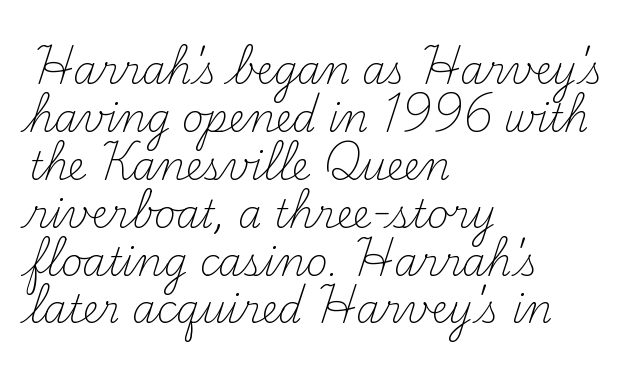
Q: Is the text bold? A: No.
Q: Is the text italic (slanted)? A: Yes.
Q: Is the text underlined? A: No.
Q: How is the paragraph aligned? A: Left-aligned.
Q: Is the spacing between letters normal or unusually wide? A: Normal.
Q: Is the spacing between lines tight, normal or loose? A: Normal.
Q: Width (condensed, normal, or wide)? A: Normal.
Q: Stroke contrast? A: Medium.
Q: x-height? A: Small.
Q: Monospaced? A: No.
